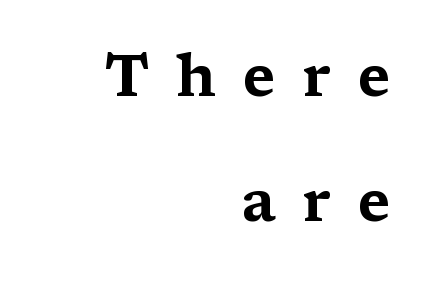
Q: Is the text italic (slanted)? A: No, it is upright.
Q: Is the typeface a serif or a sans-serif typeface? A: Serif.
Q: Is the text underlined? A: No.
Q: How is the paragraph aligned? A: Right-aligned.
Q: Is the spacing between letters normal or unusually wide? A: Unusually wide.
Q: Is the spacing between lines tight, normal or loose? A: Loose.
Q: Width (condensed, normal, or wide)? A: Wide.
Q: Stroke contrast? A: Medium.
Q: x-height? A: Medium.
Q: Monospaced? A: No.
